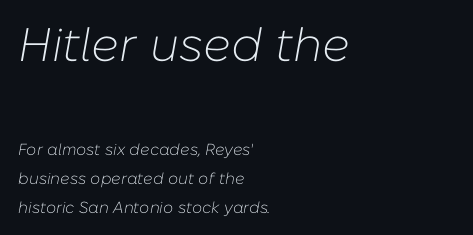
The text block is weighted toward the left margin, trailing off unevenly rightward. The letters advance in unequal steps, a hallmark of proportional type. The tracking reads as untouched default to a designer's eye. Counters stay open thanks to moderate or lighter strokes. Yep, that's italic — everything's leaning. Type size steps down from the first block to the second.
